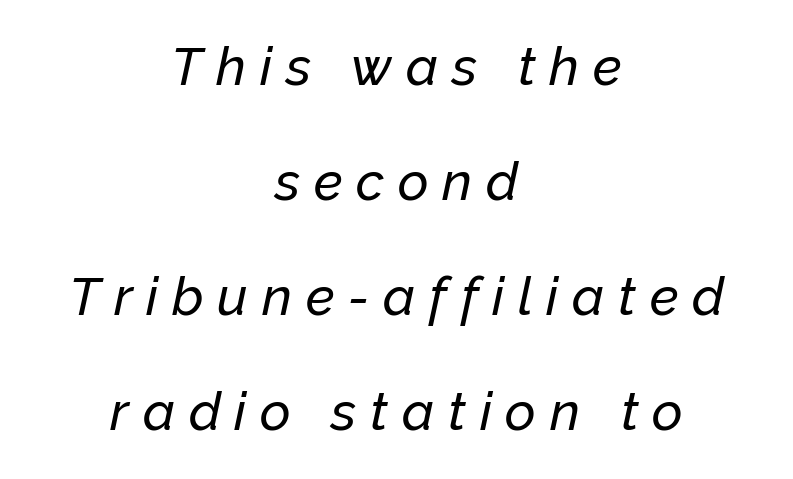
The image shows 53 px text type, italic (leaning right); set centered, loose line spacing (2.17x), unusually wide letter spacing (+0.26 em), not underlined; low stroke contrast and a medium x-height.
